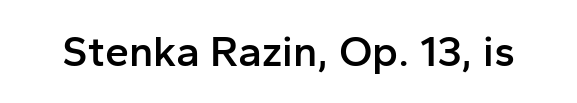
Q: Is the text bold? A: Semi-bold.
Q: Is the text italic (slanted)? A: No, it is upright.
Q: Is the typeface a serif or a sans-serif typeface? A: Sans-serif.
Q: Is the text underlined? A: No.
Q: Is the spacing between letters normal or unusually wide? A: Normal.
Q: Width (condensed, normal, or wide)? A: Normal.
Q: Stroke contrast? A: Low.
Q: x-height? A: Medium.
Q: Monospaced? A: No.
